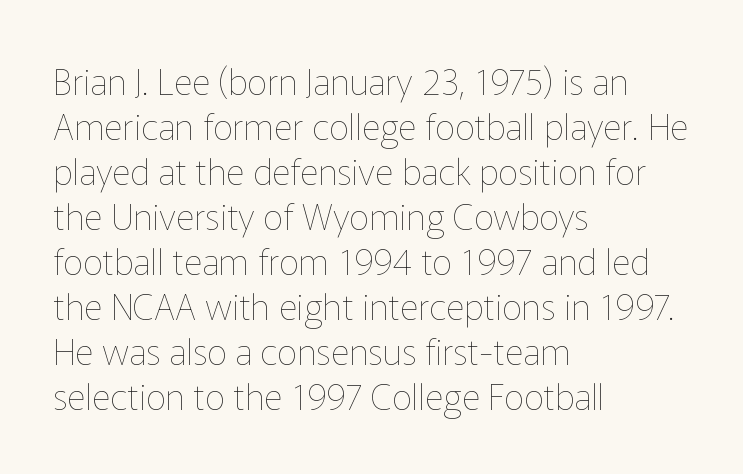
{"italic": "no", "bold": "no", "weight": "thin", "width": "normal", "stroke_contrast": "low", "x_height": "medium", "monospaced": "no", "underline": "no", "align": "left", "line_spacing": "normal", "line_spacing_ratio": 1.25, "letter_spacing": "normal", "letter_spacing_em": 0.0, "glyph_px": 36}
